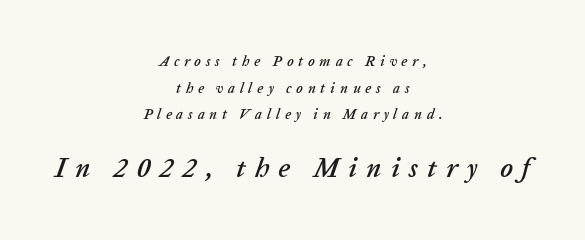
The image shows 27 px text type, italic (leaning right); set centered, loose line spacing (1.9x), unusually wide letter spacing (+0.34 em), not underlined; the second (bottom) block is 1.93x larger.
